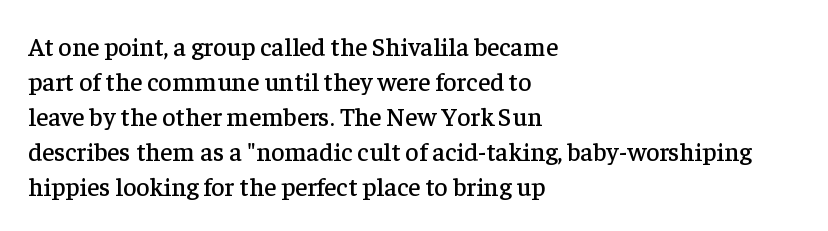
Q: Is the text italic (slanted)? A: No, it is upright.
Q: Is the text underlined? A: No.
Q: How is the paragraph aligned? A: Left-aligned.
Q: Is the spacing between letters normal or unusually wide? A: Normal.
Q: Is the spacing between lines tight, normal or loose? A: Normal.
